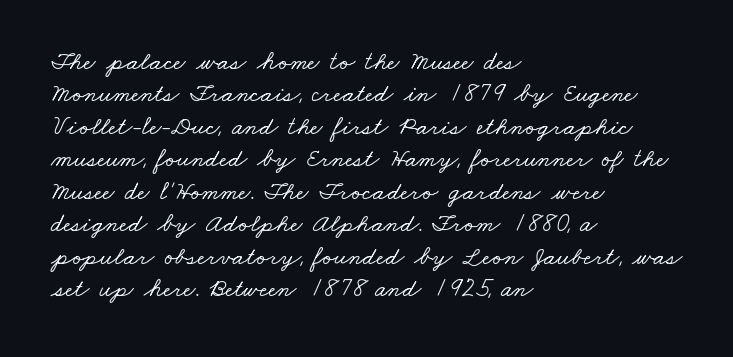
{"underline": "no", "align": "left", "line_spacing": "normal", "line_spacing_ratio": 1.25, "letter_spacing": "normal", "letter_spacing_em": 0.0, "glyph_px": 26}
